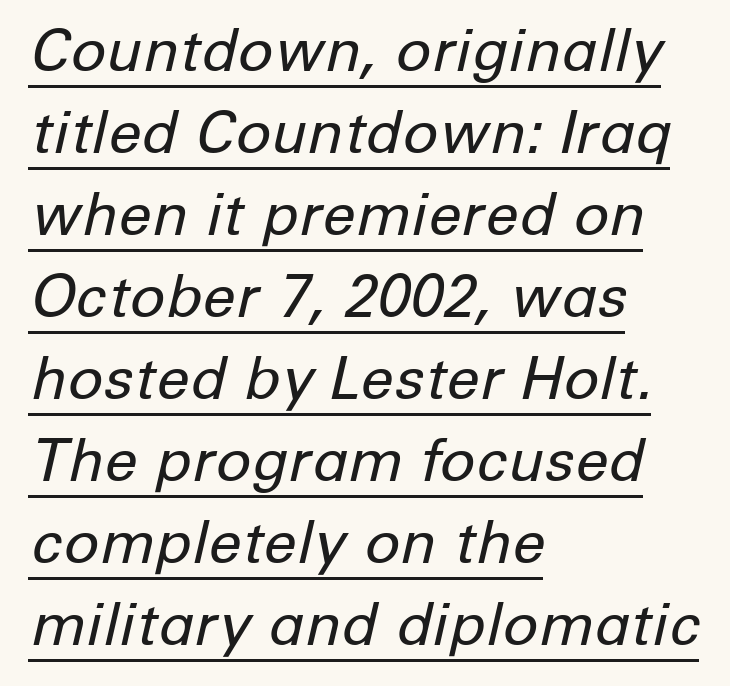
The image shows 59 px regular-weight type, italic (leaning right); set left-aligned, normal line spacing (1.39x), normal letter spacing, underlined; low stroke contrast and a medium x-height.
